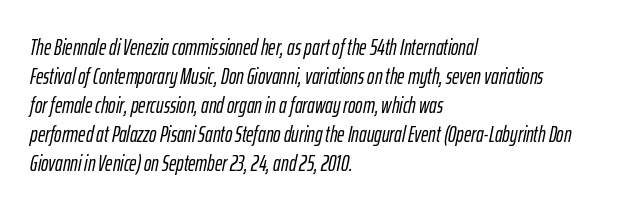
Caption: multi-line text, flush left, ragged right. One glance says typical: line gaps are just what's usual. Anything drawn beneath the words? Only blank space. The type is set solid horizontally, with unmodified tracking. Slanted lettering throughout.
